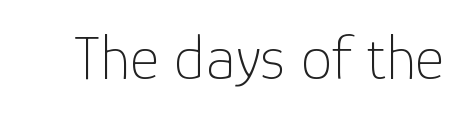
{"serif": "no", "italic": "no", "bold": "no", "weight": "thin", "width": "normal", "stroke_contrast": "low", "x_height": "medium", "monospaced": "no", "underline": "no", "letter_spacing": "normal", "letter_spacing_em": 0.0, "glyph_px": 63}
